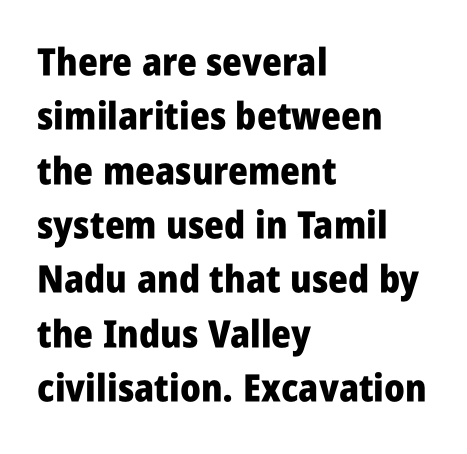
Q: Is the text bold? A: Yes.
Q: Is the text italic (slanted)? A: No, it is upright.
Q: Is the typeface a serif or a sans-serif typeface? A: Sans-serif.
Q: Is the text underlined? A: No.
Q: How is the paragraph aligned? A: Left-aligned.
Q: Is the spacing between letters normal or unusually wide? A: Normal.
Q: Is the spacing between lines tight, normal or loose? A: Normal.
Q: Width (condensed, normal, or wide)? A: Condensed.
Q: Stroke contrast? A: Low.
Q: x-height? A: Large.
Q: Monospaced? A: No.
